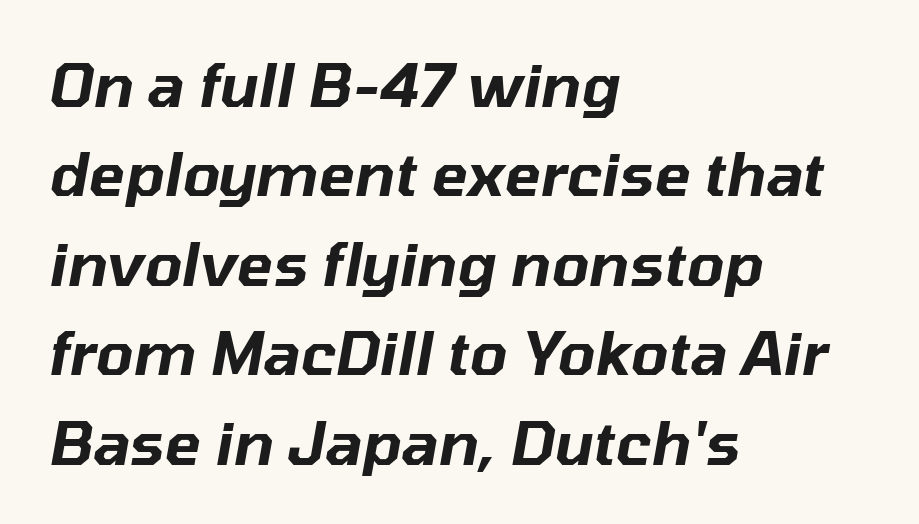
Q: Is the text italic (slanted)? A: Yes, it leans right by about 10 degrees.
Q: Is the text underlined? A: No.
Q: How is the paragraph aligned? A: Left-aligned.
Q: Is the spacing between letters normal or unusually wide? A: Normal.
Q: Is the spacing between lines tight, normal or loose? A: Normal.
Q: Width (condensed, normal, or wide)? A: Normal.
Q: Stroke contrast? A: Low.
Q: x-height? A: Medium.
Q: Monospaced? A: No.
